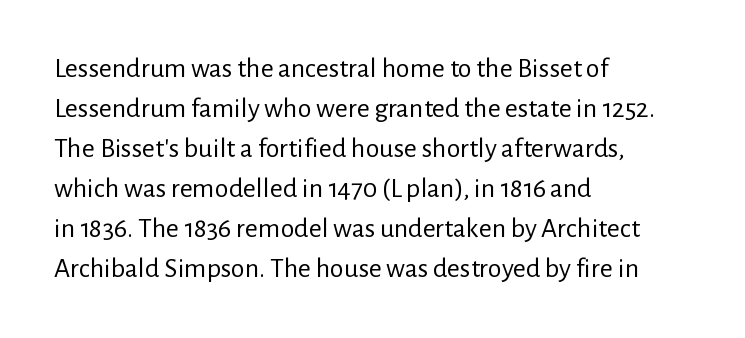
The image shows 28 px regular-weight sans-serif type, upright; set left-aligned, normal line spacing (1.43x), normal letter spacing, not underlined; low stroke contrast and a medium x-height.
